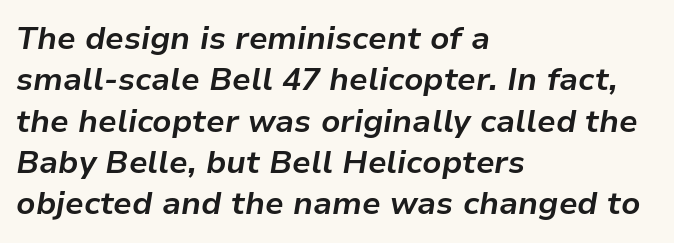
{"italic": "yes", "lean": "right", "slant_degrees": 9, "bold": "yes", "weight": "bold", "width": "normal", "stroke_contrast": "low", "x_height": "medium", "monospaced": "no", "underline": "no", "align": "left", "line_spacing": "normal", "line_spacing_ratio": 1.29, "letter_spacing": "normal", "letter_spacing_em": 0.0, "glyph_px": 32}
